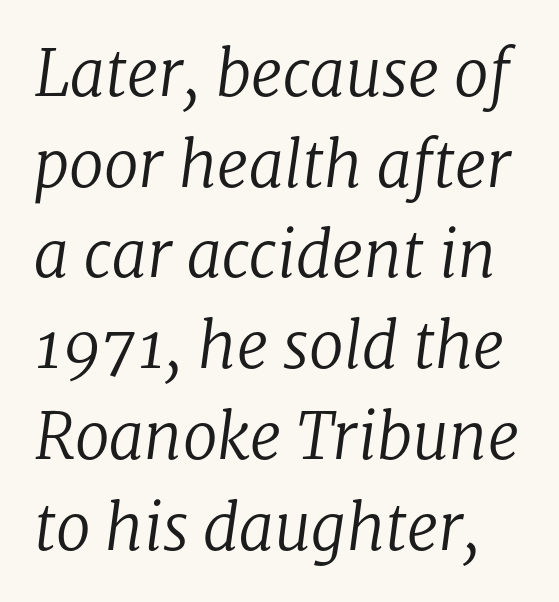
Classification — serif. The letterforms sit shoulder to shoulder at normal distance. Honestly, the row spacing looks completely unremarkable. These lines are rendered in a variable-pitch font. A bare baseline throughout the passage. The font's italic variant was chosen for this text.
